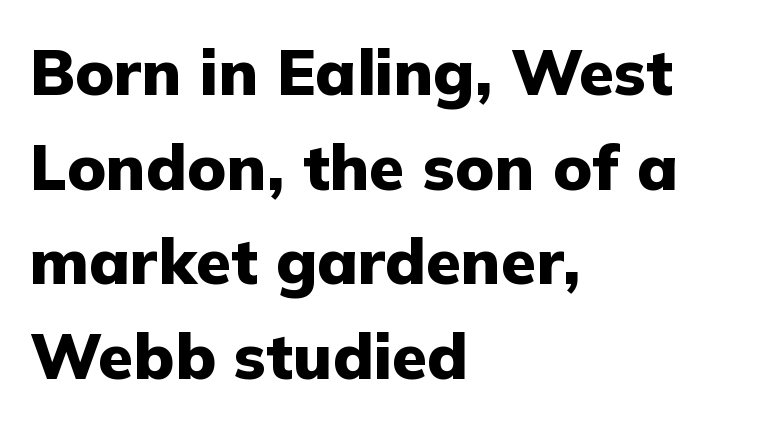
Observe the absence of serifs on each vertical stroke in this sample. The lines sit at an ordinary, default distance from one another. The typesetting leans heavy: a genuine bold. The line texture is even and compact thanks to regular tracking. The rendering uses natural spacing where letterforms have individual widths.
